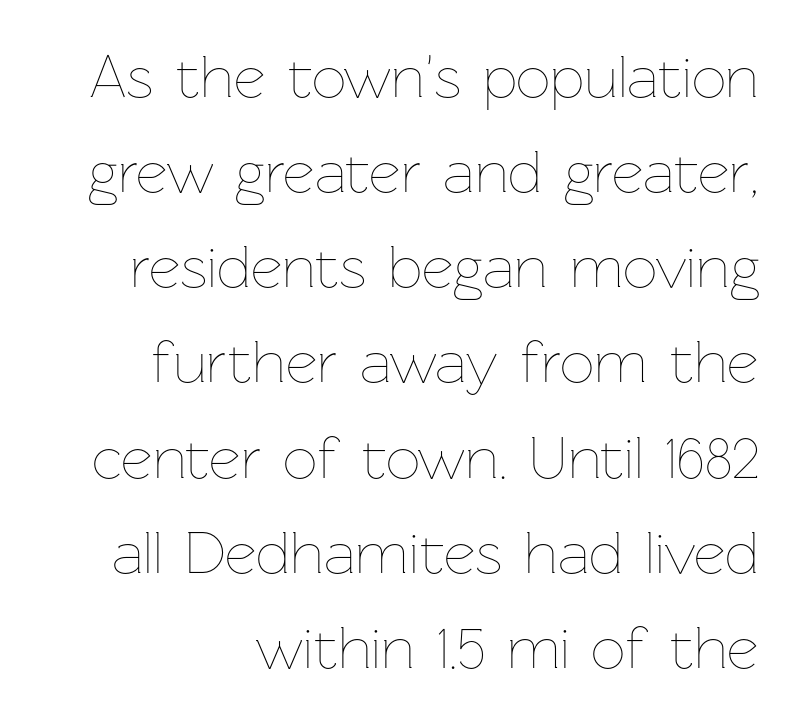
Q: Is the text bold? A: No.
Q: Is the text italic (slanted)? A: No, it is upright.
Q: Is the text underlined? A: No.
Q: How is the paragraph aligned? A: Right-aligned.
Q: Is the spacing between letters normal or unusually wide? A: Normal.
Q: Is the spacing between lines tight, normal or loose? A: Normal.
Q: Width (condensed, normal, or wide)? A: Normal.
Q: Stroke contrast? A: Low.
Q: x-height? A: Medium.
Q: Monospaced? A: No.
